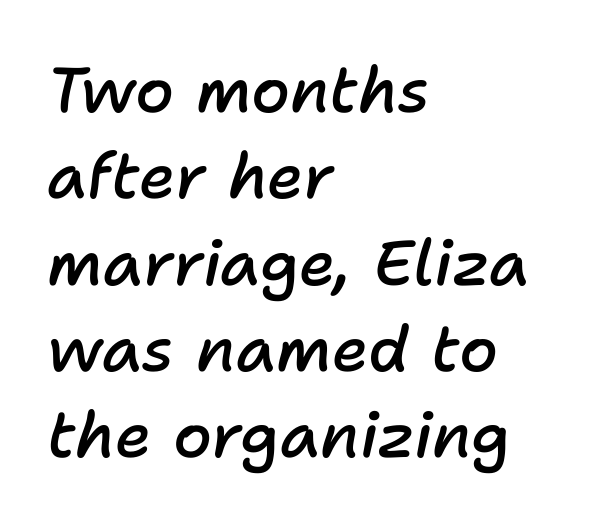
The image shows 63 px semibold type, italic (leaning right); set left-aligned, normal line spacing (1.37x), normal letter spacing, not underlined; low stroke contrast and a medium x-height.
